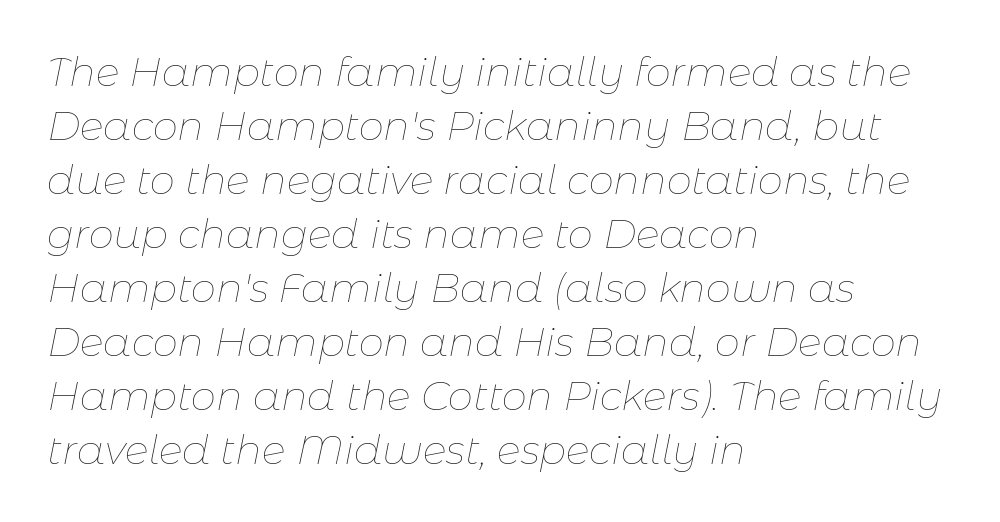
Q: Is the text bold? A: No.
Q: Is the text italic (slanted)? A: Yes, it leans right by about 11 degrees.
Q: Is the text underlined? A: No.
Q: How is the paragraph aligned? A: Left-aligned.
Q: Is the spacing between letters normal or unusually wide? A: Normal.
Q: Is the spacing between lines tight, normal or loose? A: Normal.
Q: Width (condensed, normal, or wide)? A: Normal.
Q: Stroke contrast? A: Low.
Q: x-height? A: Medium.
Q: Monospaced? A: No.
